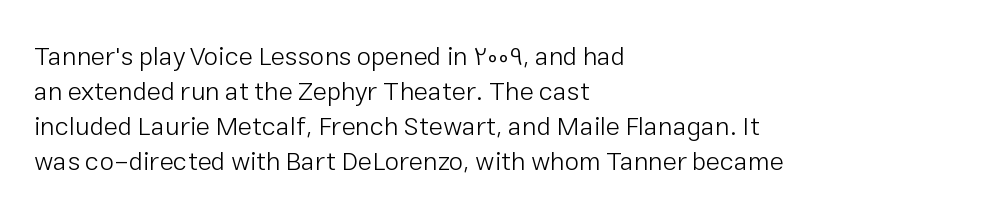
{"italic": "no", "bold": "no", "underline": "no", "align": "left", "line_spacing": "normal", "line_spacing_ratio": 1.35, "letter_spacing": "normal", "letter_spacing_em": 0.0, "glyph_px": 26}
